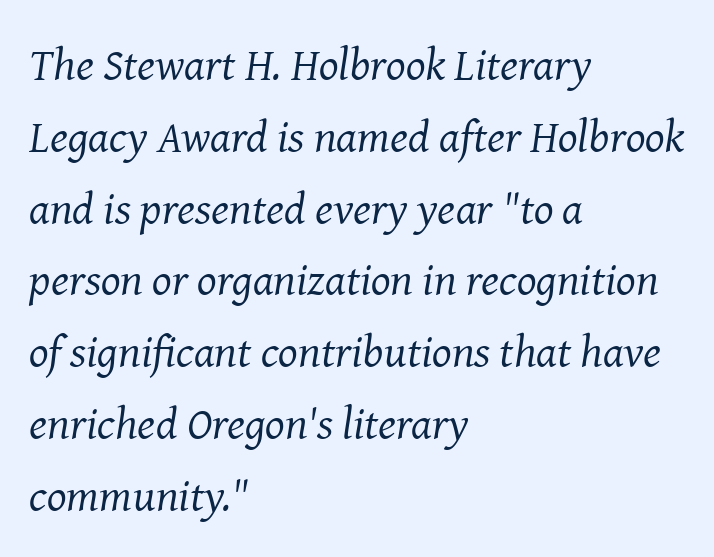
The image shows 46 px regular-weight serif type, italic (leaning right); set left-aligned, normal line spacing (1.56x), normal letter spacing, not underlined; medium stroke contrast and a medium x-height.
